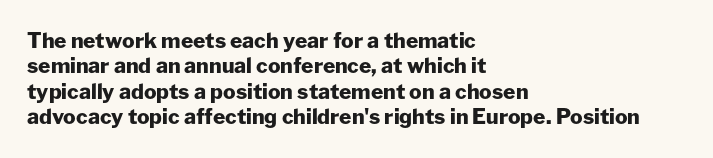
The image shows 21 px bold type, upright; set left-aligned, line spacing 1.21x, normal letter spacing, not underlined.
